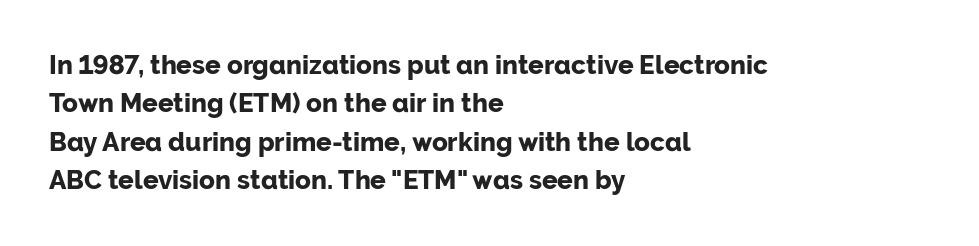
{"italic": "no", "bold": "yes", "underline": "no", "align": "left", "line_spacing": "normal", "line_spacing_ratio": 1.48, "letter_spacing": "normal", "letter_spacing_em": 0.0, "glyph_px": 26}
